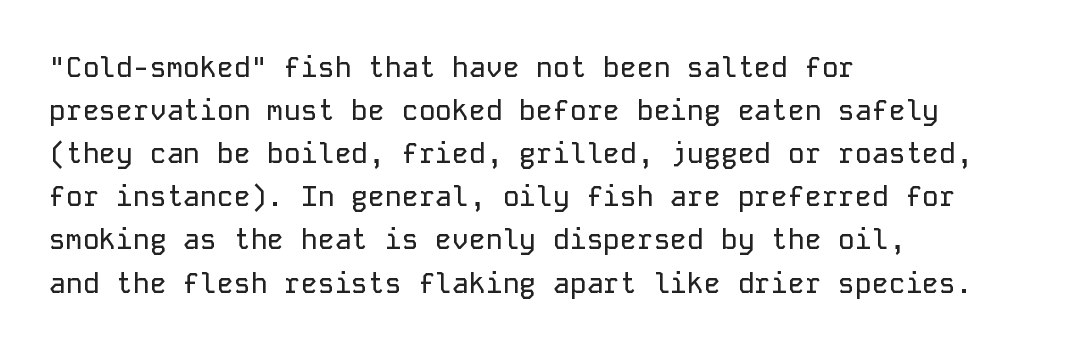
{"serif": "no", "italic": "no", "width": "normal", "stroke_contrast": "low", "x_height": "medium", "monospaced": "yes", "underline": "no", "align": "left", "line_spacing": "normal", "line_spacing_ratio": 1.54, "letter_spacing": "normal", "letter_spacing_em": 0.0, "glyph_px": 28}
